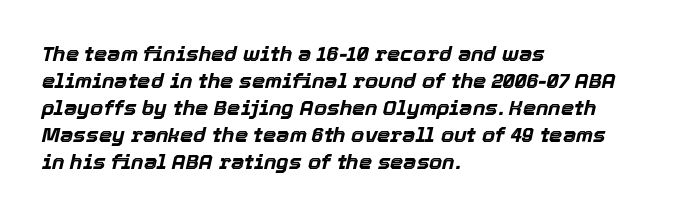
Tracking value appears to be zero — textbook default spacing. Quick note: italic. The sample has been set heavy, in full bold. Anything drawn beneath the words? Only blank space. Typeset ragged right — the left edge is the straight one.
